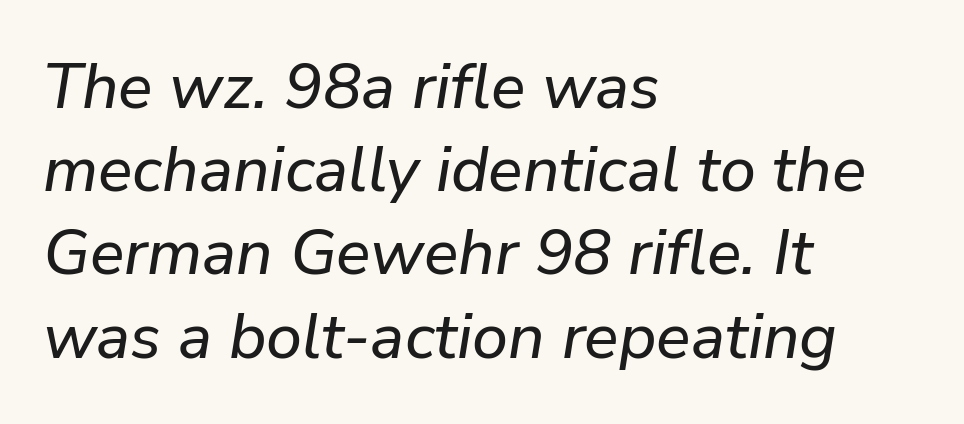
The image shows 64 px text type, italic (leaning right); set left-aligned, normal line spacing (1.3x), normal letter spacing, not underlined; low stroke contrast and a medium x-height.
